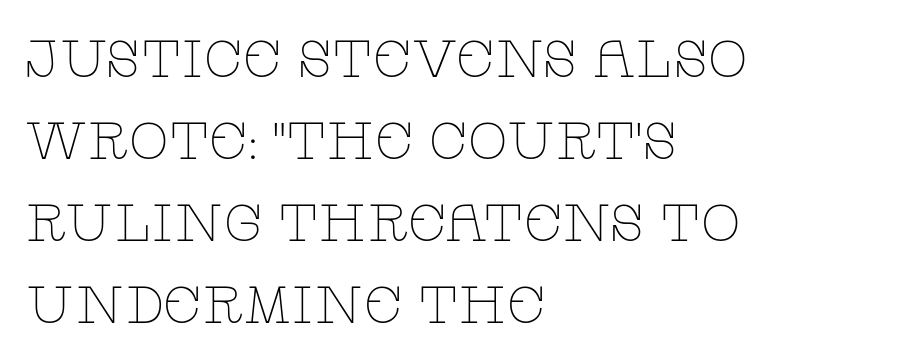
Q: Is the text bold? A: No.
Q: Is the text italic (slanted)? A: No, it is upright.
Q: Is the typeface a serif or a sans-serif typeface? A: Serif.
Q: Is the text underlined? A: No.
Q: How is the paragraph aligned? A: Left-aligned.
Q: Is the spacing between letters normal or unusually wide? A: Normal.
Q: Is the spacing between lines tight, normal or loose? A: Normal.
Q: Width (condensed, normal, or wide)? A: Wide.
Q: Stroke contrast? A: Low.
Q: x-height? A: Large.
Q: Monospaced? A: No.
